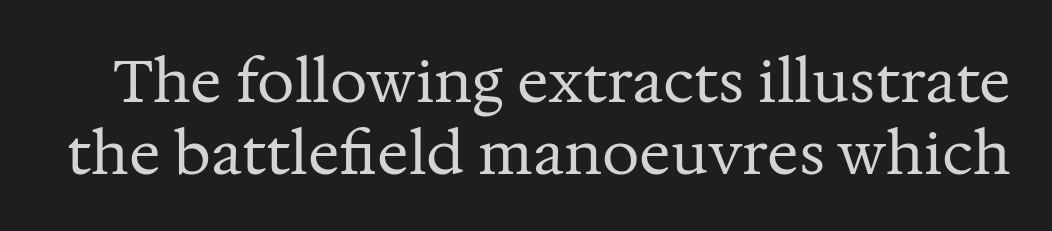
Q: Is the text bold? A: No.
Q: Is the text italic (slanted)? A: No, it is upright.
Q: Is the typeface a serif or a sans-serif typeface? A: Serif.
Q: Is the text underlined? A: No.
Q: Is the spacing between letters normal or unusually wide? A: Normal.
Q: Width (condensed, normal, or wide)? A: Normal.
Q: Stroke contrast? A: Medium.
Q: x-height? A: Medium.
Q: Monospaced? A: No.
